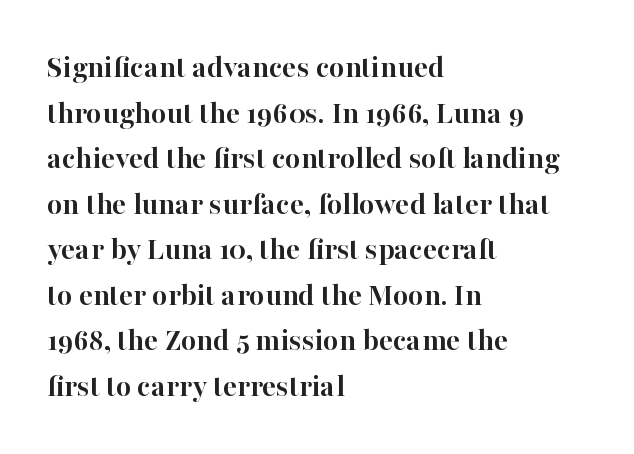
{"serif": "yes", "italic": "no", "bold": "yes", "weight": "semibold", "width": "normal", "stroke_contrast": "high", "x_height": "medium", "monospaced": "no", "underline": "no", "align": "left", "line_spacing": "normal", "line_spacing_ratio": 1.38, "letter_spacing": "normal", "letter_spacing_em": 0.0, "glyph_px": 33}
